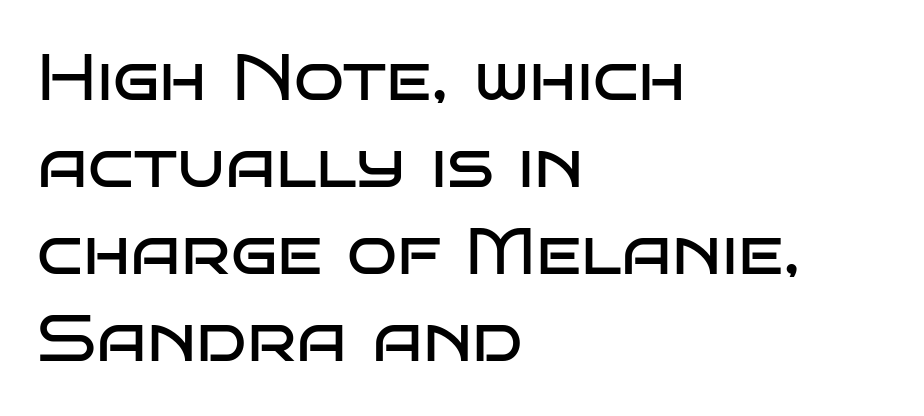
It's the straight-up-and-down kind of type. Short note: letters normally spaced. Notice how descenders clear the ascenders below comfortably — that's standard leading. Does the copy run flush right? No — it runs flush left. Stems here are at most as thick as an everyday book face. Here the designer chose a conventional face with non-uniform glyph widths.
